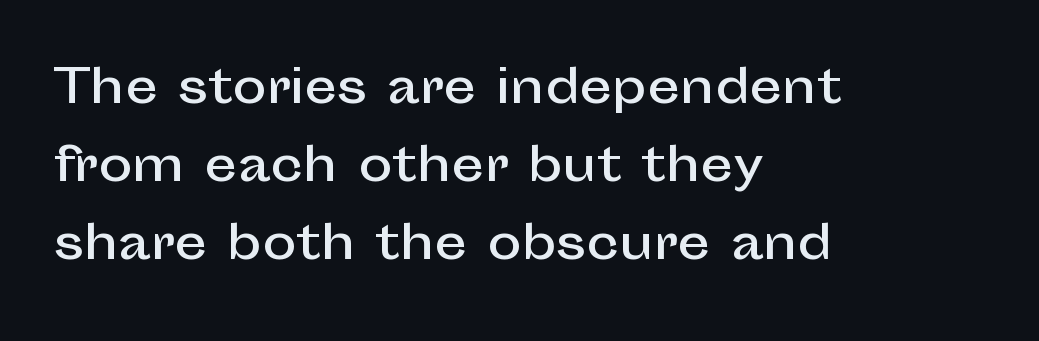
This sample uses an upright cut, with every glyph sitting square on the baseline. Evenly set lines give the paragraph a standard silhouette. Typeset ragged right — the left edge is the straight one. The passage shown is typed in a proportional face where columns would drift.
